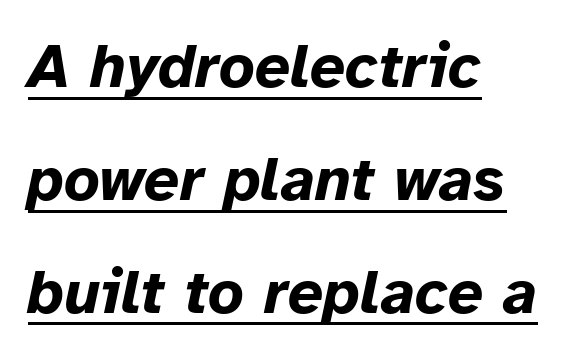
The image shows 62 px bold type, italic (leaning right); set left-aligned, line spacing 1.82x, normal letter spacing, underlined; low stroke contrast and a medium x-height.
